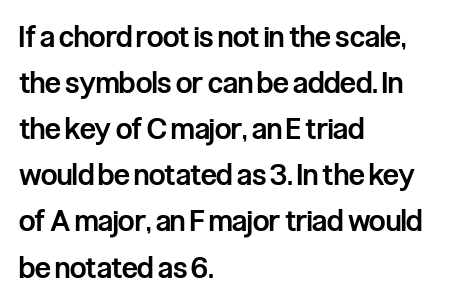
Q: Is the text bold? A: Semi-bold.
Q: Is the text italic (slanted)? A: No, it is upright.
Q: Is the typeface a serif or a sans-serif typeface? A: Sans-serif.
Q: Is the text underlined? A: No.
Q: How is the paragraph aligned? A: Left-aligned.
Q: Is the spacing between letters normal or unusually wide? A: Normal.
Q: Is the spacing between lines tight, normal or loose? A: Normal.
Q: Width (condensed, normal, or wide)? A: Condensed.
Q: Stroke contrast? A: Low.
Q: x-height? A: Medium.
Q: Monospaced? A: No.
